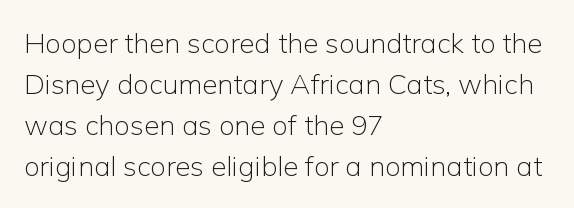
No extra ink here — the face is not bold. Spacing verdict: proportional, widths tailored to each character. The type is set solid horizontally, with unmodified tracking. The passage shown is typeset with a sans-serif family.
